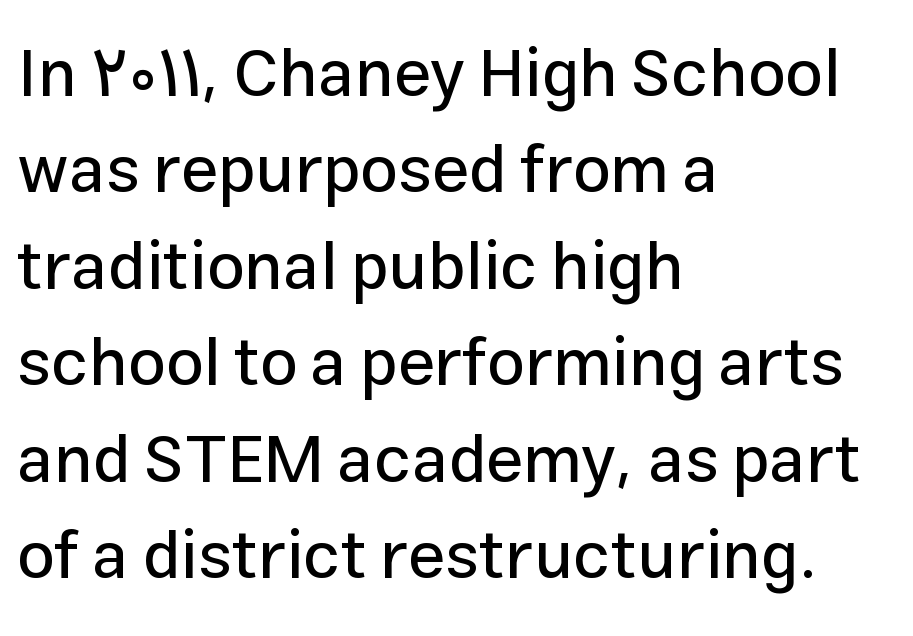
Horizontal bands of white between lines are of average thickness. The letters advance in unequal steps, a hallmark of proportional type. Between one letter and the next there's only the usual sliver of space. The setting favours the left margin, as ordinary paragraphs usually do.
